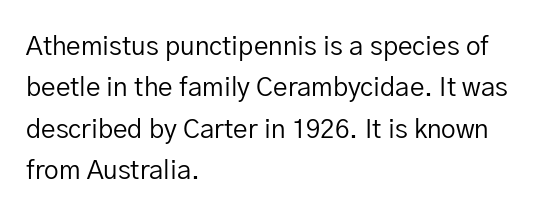
The image shows 26 px text type, upright; set left-aligned, normal line spacing (1.59x), normal letter spacing, not underlined.
